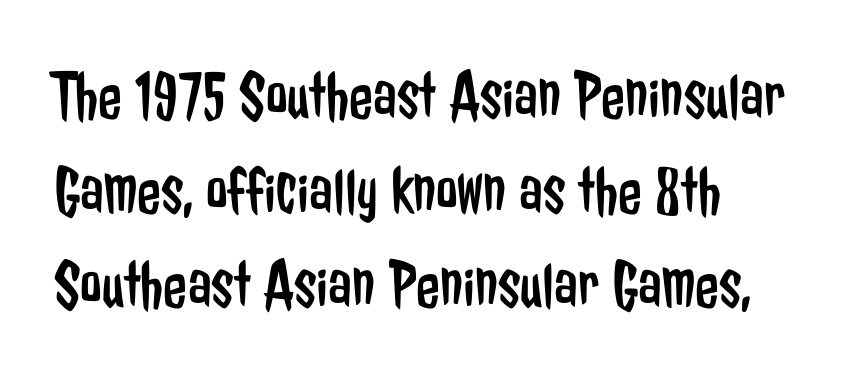
The image shows 69 px regular-weight, condensed sans-serif type, upright; set normal line spacing (1.37x), normal letter spacing, not underlined; low stroke contrast and a medium x-height.
